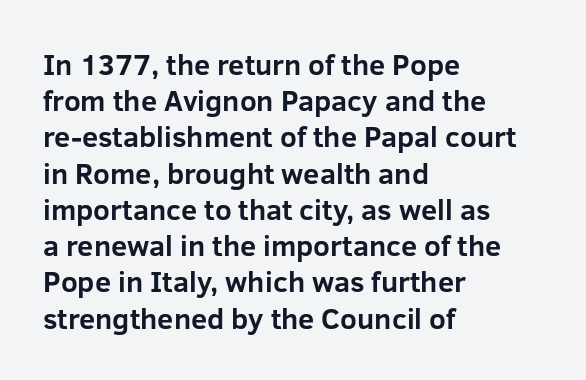
Q: Is the text bold? A: Yes.
Q: Is the text italic (slanted)? A: No, it is upright.
Q: Is the typeface a serif or a sans-serif typeface? A: Sans-serif.
Q: Is the text underlined? A: No.
Q: How is the paragraph aligned? A: Left-aligned.
Q: Is the spacing between letters normal or unusually wide? A: Normal.
Q: Is the spacing between lines tight, normal or loose? A: Normal.
Q: Width (condensed, normal, or wide)? A: Normal.
Q: Stroke contrast? A: Low.
Q: x-height? A: Medium.
Q: Monospaced? A: No.
